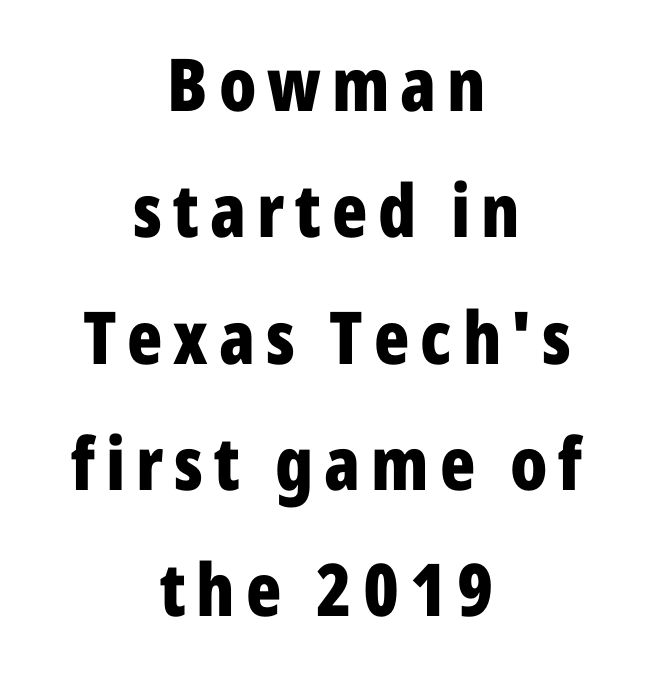
{"serif": "no", "italic": "no", "bold": "yes", "weight": "bold", "width": "condensed", "stroke_contrast": "low", "x_height": "medium", "monospaced": "no", "underline": "no", "align": "center", "line_spacing_ratio": 1.73, "glyph_px": 73}
